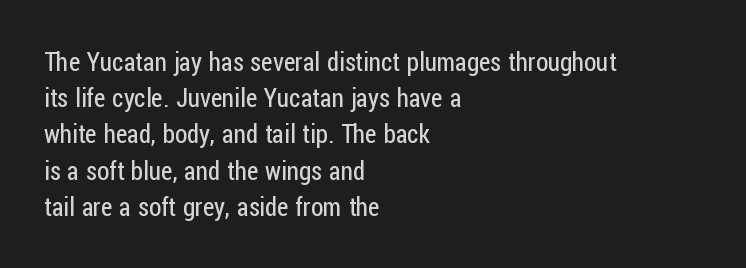
The cut favours lightness, reaching ordinary text weight at its darkest. Left-aligned paragraph, ragged on the right. There is no visible air inserted between adjacent glyphs. Has an underline been added? It has not. Upright lettering throughout. Leading matches the norm, producing a regular column.
